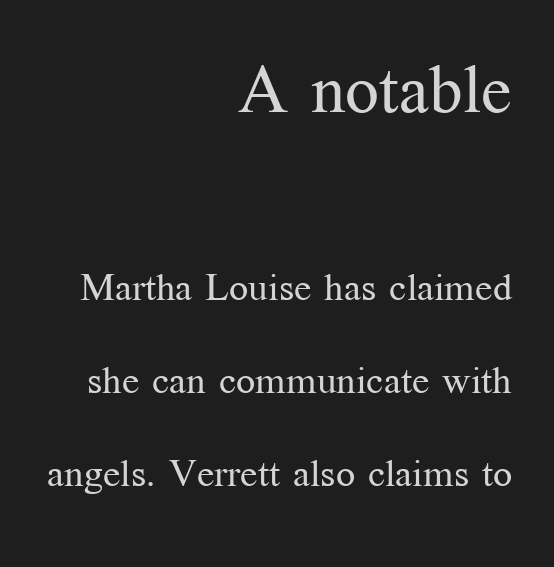
The image shows 67 px regular-weight serif type, upright; set right-aligned, loose line spacing (2.45x), normal letter spacing, not underlined; the first (top) block is 1.76x larger; medium stroke contrast and a medium x-height.
